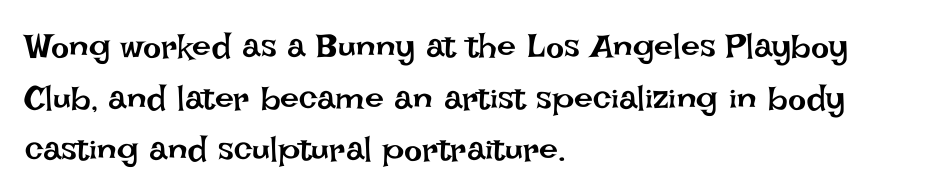
The image shows 34 px regular-weight type, upright; set left-aligned, normal line spacing (1.52x), normal letter spacing, not underlined; low stroke contrast and a large x-height.
